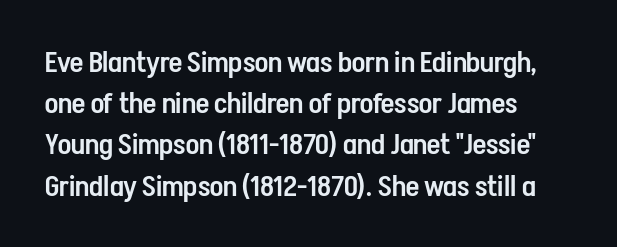
Q: Is the text bold? A: Semi-bold.
Q: Is the text italic (slanted)? A: No, it is upright.
Q: Is the typeface a serif or a sans-serif typeface? A: Sans-serif.
Q: Is the text underlined? A: No.
Q: How is the paragraph aligned? A: Left-aligned.
Q: Is the spacing between letters normal or unusually wide? A: Normal.
Q: Is the spacing between lines tight, normal or loose? A: Normal.
Q: Width (condensed, normal, or wide)? A: Condensed.
Q: Stroke contrast? A: Low.
Q: x-height? A: Medium.
Q: Monospaced? A: No.
